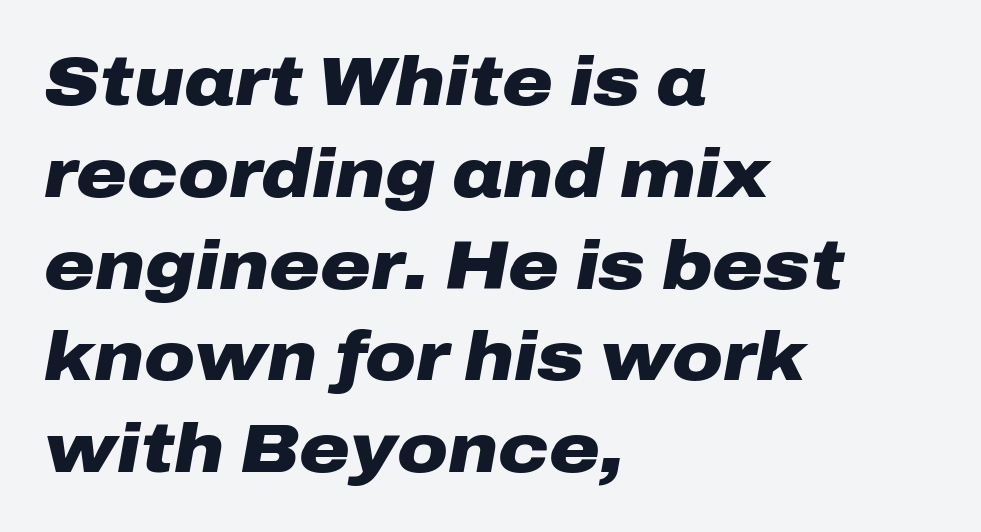
Q: Is the text bold? A: Yes.
Q: Is the text italic (slanted)? A: Yes, it leans right by about 10 degrees.
Q: Is the text underlined? A: No.
Q: How is the paragraph aligned? A: Left-aligned.
Q: Is the spacing between letters normal or unusually wide? A: Normal.
Q: Is the spacing between lines tight, normal or loose? A: Normal.
Q: Width (condensed, normal, or wide)? A: Wide.
Q: Stroke contrast? A: Low.
Q: x-height? A: Medium.
Q: Monospaced? A: No.
